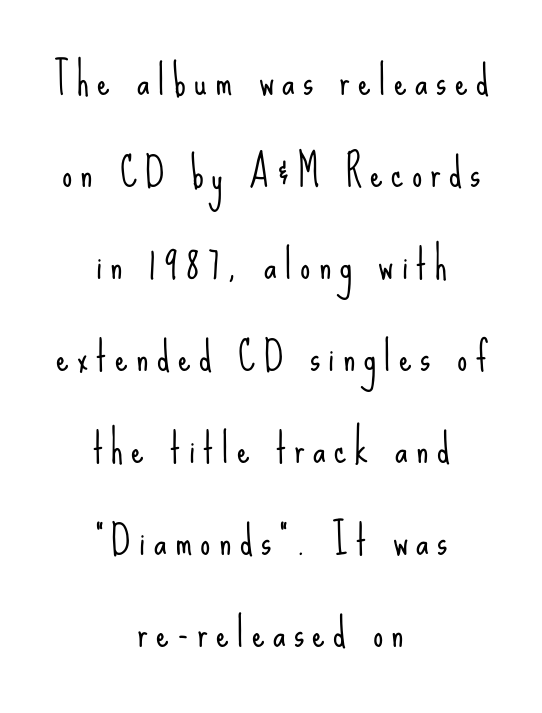
{"serif": "no", "italic": "no", "bold": "no", "weight": "light", "width": "condensed", "stroke_contrast": "low", "x_height": "small", "monospaced": "no", "underline": "no", "align": "center", "line_spacing": "loose", "line_spacing_ratio": 2.3, "letter_spacing": "wide", "letter_spacing_em": 0.21, "glyph_px": 40}
